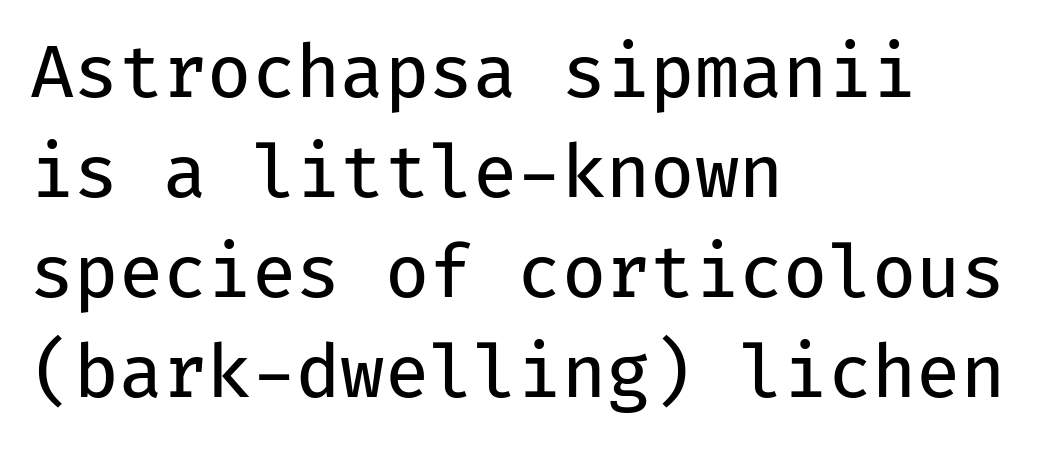
The image shows 72 px regular-weight sans-serif type, upright, monospaced; set left-aligned, normal line spacing (1.39x), normal letter spacing, not underlined; low stroke contrast and a medium x-height.
